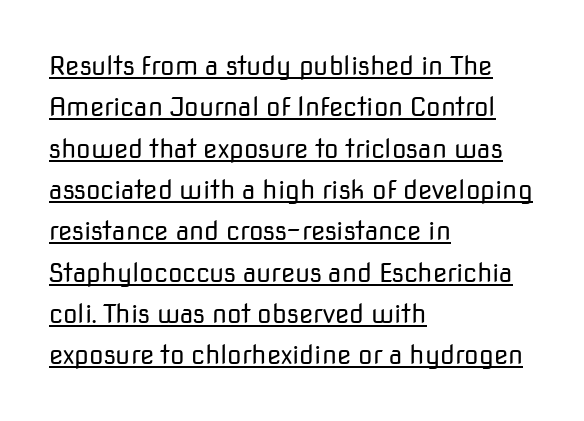
{"italic": "no", "bold": "no", "underline": "yes", "align": "left", "line_spacing": "normal", "line_spacing_ratio": 1.59, "letter_spacing": "normal", "letter_spacing_em": 0.0, "glyph_px": 26}
